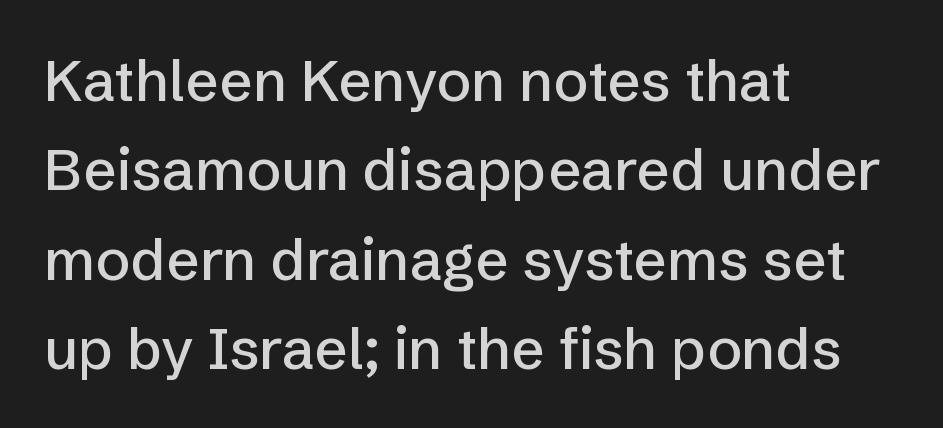
The image shows 58 px sans-serif type, upright; set left-aligned, normal line spacing (1.54x), normal letter spacing, not underlined; low stroke contrast and a medium x-height.
